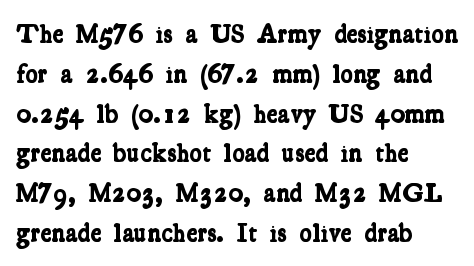
The image shows 26 px bold type; set left-aligned, normal line spacing (1.53x), normal letter spacing, not underlined.
